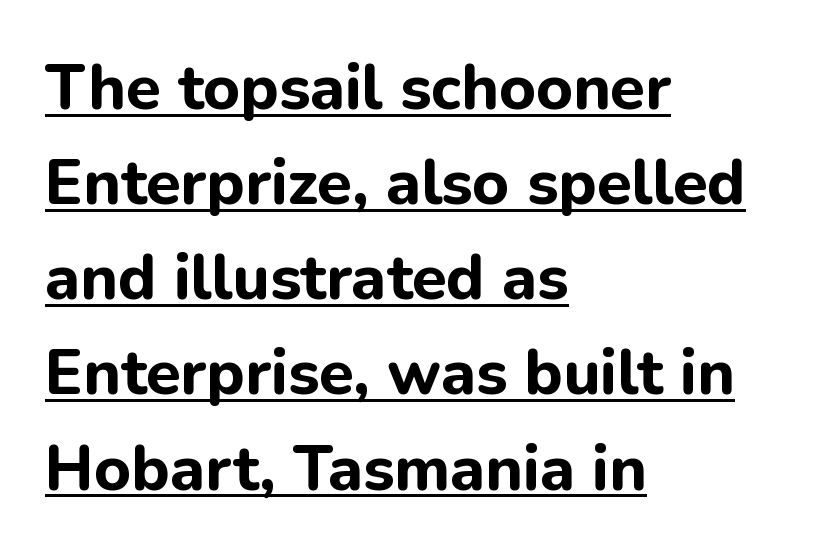
The image shows 63 px bold sans-serif type, upright; set left-aligned, normal line spacing (1.51x), normal letter spacing, underlined; low stroke contrast and a medium x-height.
